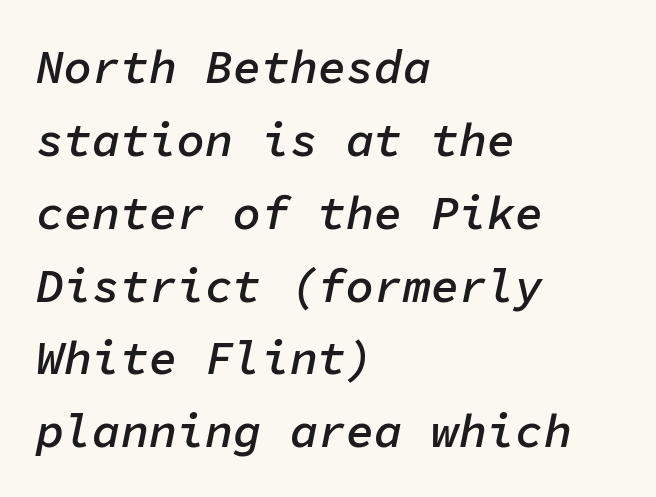
Type without underlining. The rendering keeps characters at their native spacing. It's the slanting kind of type. Interline gaps are of average width in this sample. The face used here is a semibold: visibly heavier than regular, lighter than bold. The paragraph shown leans on its left margin.
